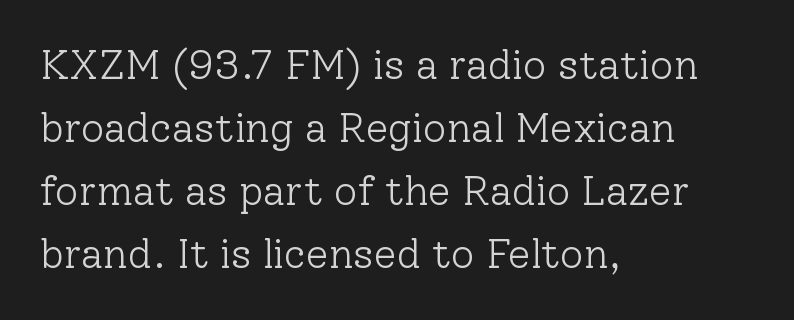
The passage shown is typeset with a serif family. Note the varied advance widths — an 'i' is clearly narrower than an 'm'. Line spacing here is normal. A quiet, ordinary-to-light weight characterises the typeface.
